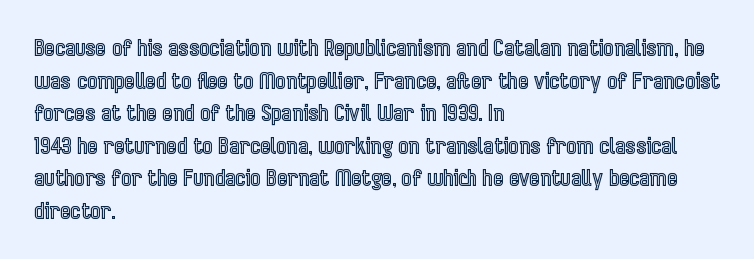
The string is rendered with underlining switched off. Successive baselines arrive at the customary interval. The paragraph shown leans on its left margin. Do the letters lean? They stand straight. The passage shown has conventional tracking throughout.
